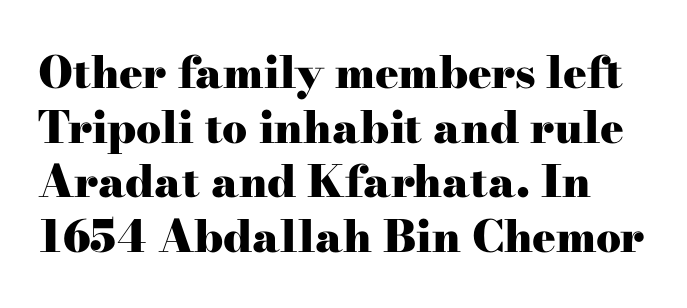
{"serif": "yes", "italic": "no", "bold": "yes", "weight": "heavy", "width": "wide", "stroke_contrast": "high", "x_height": "small", "monospaced": "no", "underline": "no", "line_spacing_ratio": 1.24, "letter_spacing": "normal", "letter_spacing_em": 0.0, "glyph_px": 44}
